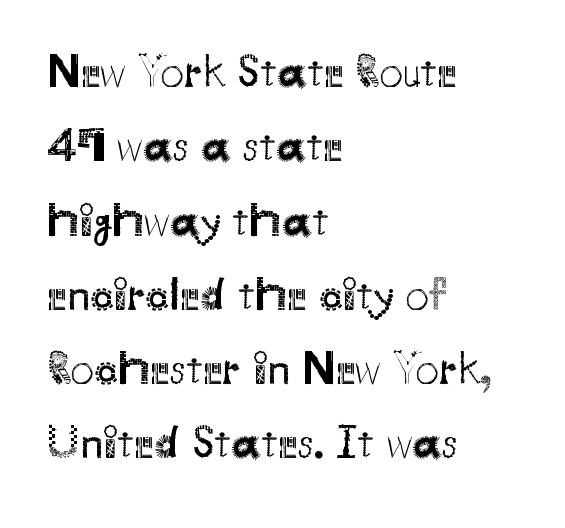
The specimen reads as upright at a glance. The rendering uses natural spacing where letterforms have individual widths. Vertically, the passage feels balanced, rows spaced as you'd expect. Reading down the block, your eye returns to a fixed left position each line.
